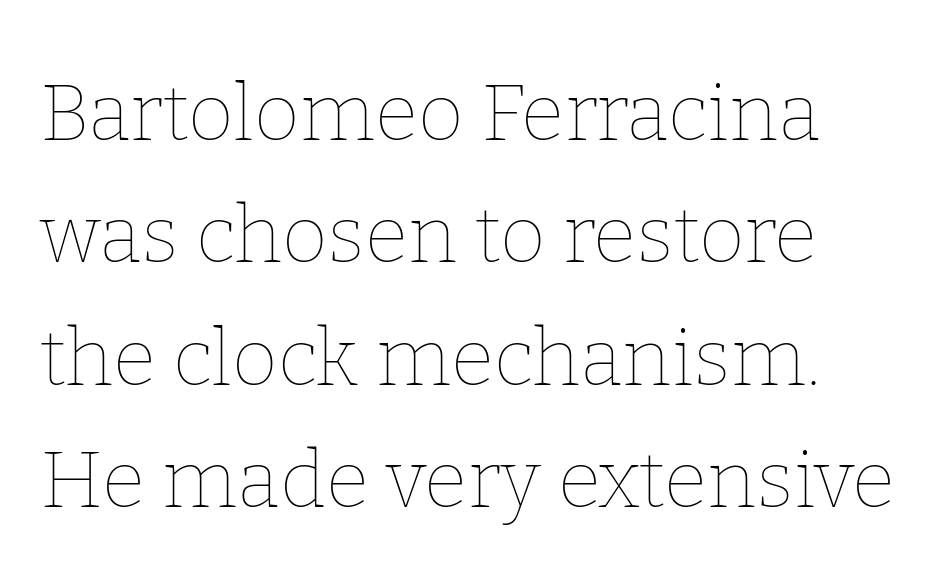
The image shows 79 px thin type, upright; set normal line spacing (1.55x), normal letter spacing, not underlined; low stroke contrast and a medium x-height.
